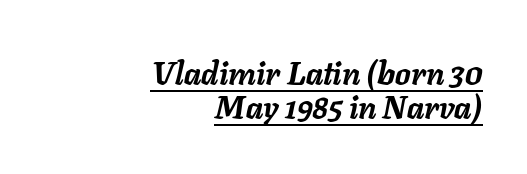
{"italic": "yes", "lean": "right", "slant_degrees": 11, "bold": "yes", "weight": "semibold", "width": "normal", "stroke_contrast": "low", "x_height": "medium", "monospaced": "no", "underline": "yes", "align": "right", "line_spacing": "tight", "line_spacing_ratio": 1.09, "letter_spacing": "normal", "letter_spacing_em": 0.0, "glyph_px": 31}
